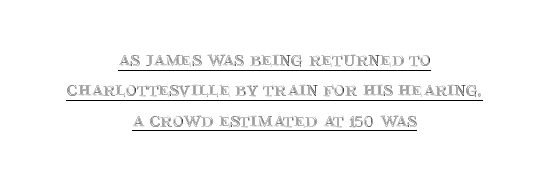
Q: Is the text italic (slanted)? A: No, it is upright.
Q: Is the text underlined? A: Yes.
Q: How is the paragraph aligned? A: Centered.
Q: Is the spacing between letters normal or unusually wide? A: Normal.
Q: Is the spacing between lines tight, normal or loose? A: Normal.
